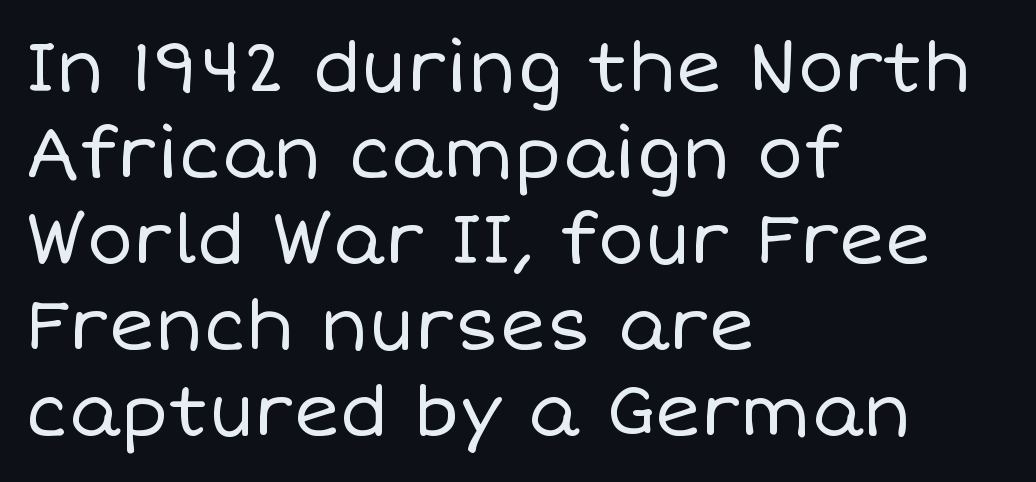
{"italic": "no", "bold": "no", "weight": "regular", "width": "normal", "stroke_contrast": "low", "x_height": "large", "monospaced": "no", "underline": "no", "align": "left", "line_spacing_ratio": 1.23, "letter_spacing": "normal", "letter_spacing_em": 0.0, "glyph_px": 70}
